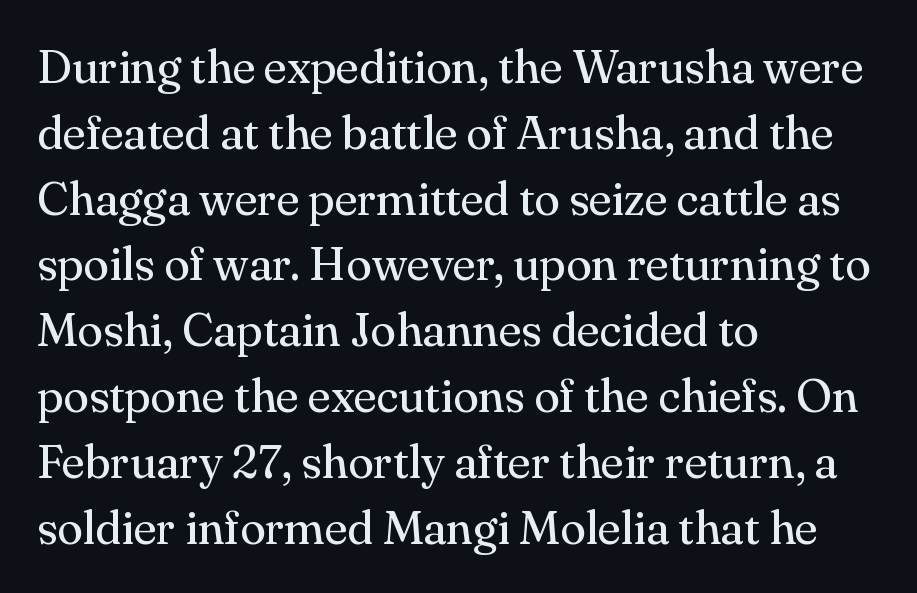
{"serif": "yes", "italic": "no", "bold": "no", "weight": "regular", "width": "normal", "stroke_contrast": "medium", "x_height": "small", "monospaced": "no", "underline": "no", "align": "left", "line_spacing": "normal", "line_spacing_ratio": 1.4, "letter_spacing": "normal", "letter_spacing_em": 0.0, "glyph_px": 47}
